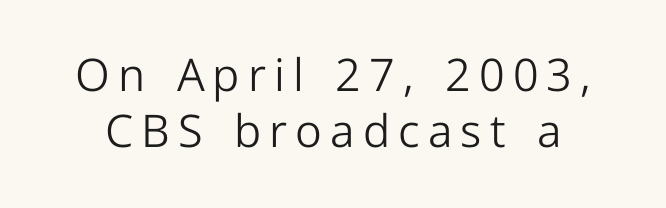
Nope, no serifs anywhere on these letters. The typeface has the unassuming heft of standard copy or less. Decoration check: the copy has no underline. These lines are rendered in a variable-pitch font.
